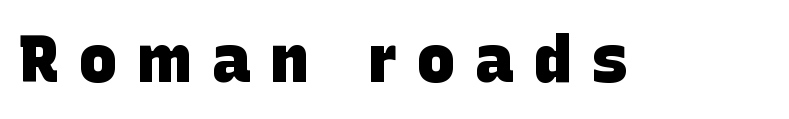
These lines are rendered in a variable-pitch font. Does the type have serifs? No, each stem ends abruptly. Tracking here is generous; glyphs stand well apart from one another. The baseline area is clear. Each glyph is drawn with heavy, bold strokes.
